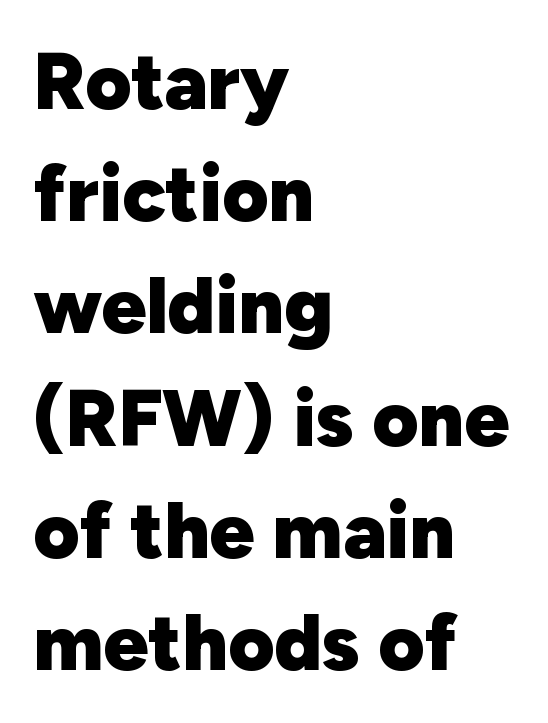
{"serif": "no", "italic": "no", "bold": "yes", "weight": "heavy", "width": "normal", "stroke_contrast": "low", "x_height": "medium", "monospaced": "no", "underline": "no", "align": "left", "line_spacing": "normal", "line_spacing_ratio": 1.42, "letter_spacing": "normal", "letter_spacing_em": 0.0, "glyph_px": 79}
